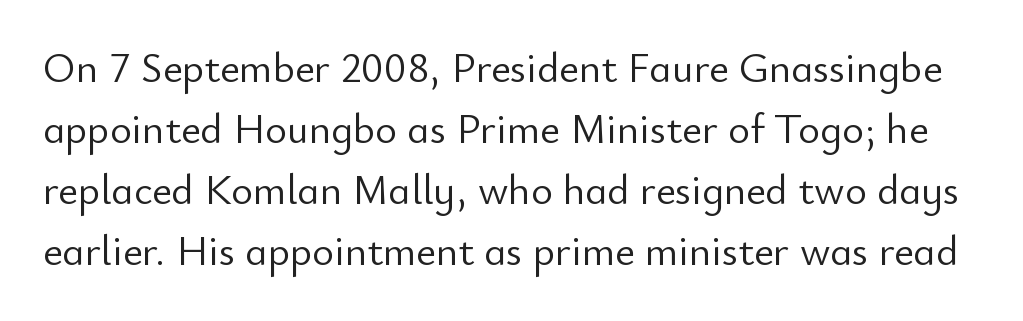
Q: Is the text bold? A: No.
Q: Is the text italic (slanted)? A: No, it is upright.
Q: Is the typeface a serif or a sans-serif typeface? A: Sans-serif.
Q: Is the text underlined? A: No.
Q: Is the spacing between letters normal or unusually wide? A: Normal.
Q: Is the spacing between lines tight, normal or loose? A: Normal.
Q: Width (condensed, normal, or wide)? A: Normal.
Q: Stroke contrast? A: Low.
Q: x-height? A: Small.
Q: Monospaced? A: No.
